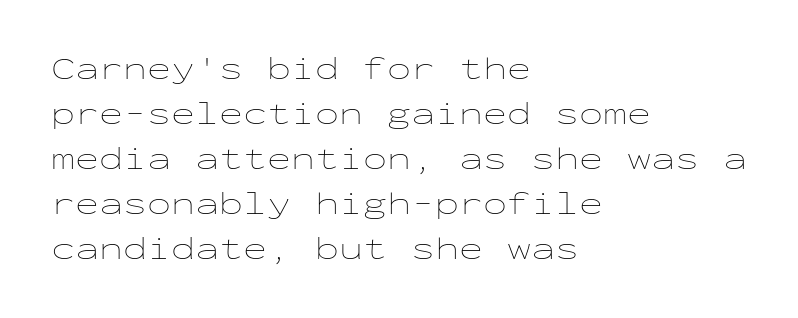
{"italic": "no", "bold": "no", "weight": "thin", "width": "wide", "stroke_contrast": "low", "x_height": "medium", "monospaced": "yes", "underline": "no", "align": "left", "line_spacing": "normal", "line_spacing_ratio": 1.41, "letter_spacing": "normal", "letter_spacing_em": 0.0, "glyph_px": 32}
